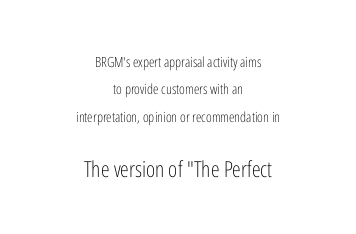
{"italic": "no", "bold": "no", "underline": "no", "align": "center", "line_spacing": "loose", "line_spacing_ratio": 1.96, "letter_spacing": "normal", "letter_spacing_em": 0.0, "larger_block": "second", "size_ratio": 1.57, "glyph_px": 22}
